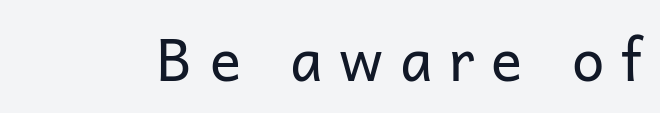
The image shows 58 px regular-weight sans-serif type, upright; set unusually wide letter spacing (+0.29 em), not underlined; low stroke contrast and a medium x-height.
